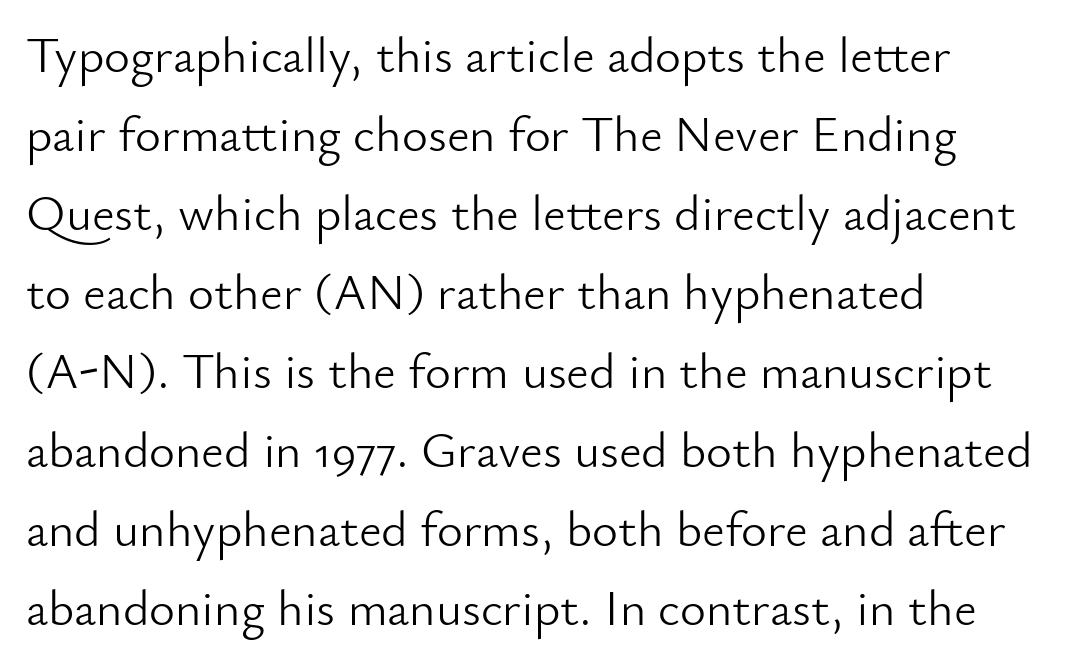
Q: Is the text bold? A: No.
Q: Is the text italic (slanted)? A: No, it is upright.
Q: Is the typeface a serif or a sans-serif typeface? A: Sans-serif.
Q: Is the text underlined? A: No.
Q: How is the paragraph aligned? A: Left-aligned.
Q: Is the spacing between letters normal or unusually wide? A: Normal.
Q: Is the spacing between lines tight, normal or loose? A: Normal.
Q: Width (condensed, normal, or wide)? A: Normal.
Q: Stroke contrast? A: Low.
Q: x-height? A: Small.
Q: Monospaced? A: No.
